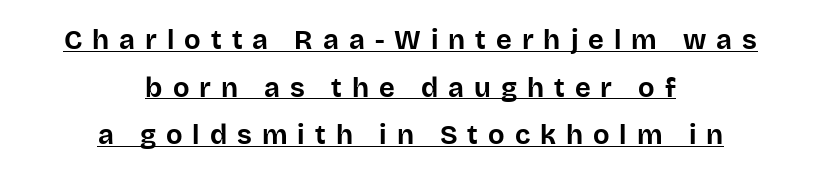
Q: Is the text bold? A: Yes.
Q: Is the text italic (slanted)? A: No, it is upright.
Q: Is the text underlined? A: Yes.
Q: How is the paragraph aligned? A: Centered.
Q: Is the spacing between letters normal or unusually wide? A: Unusually wide.
